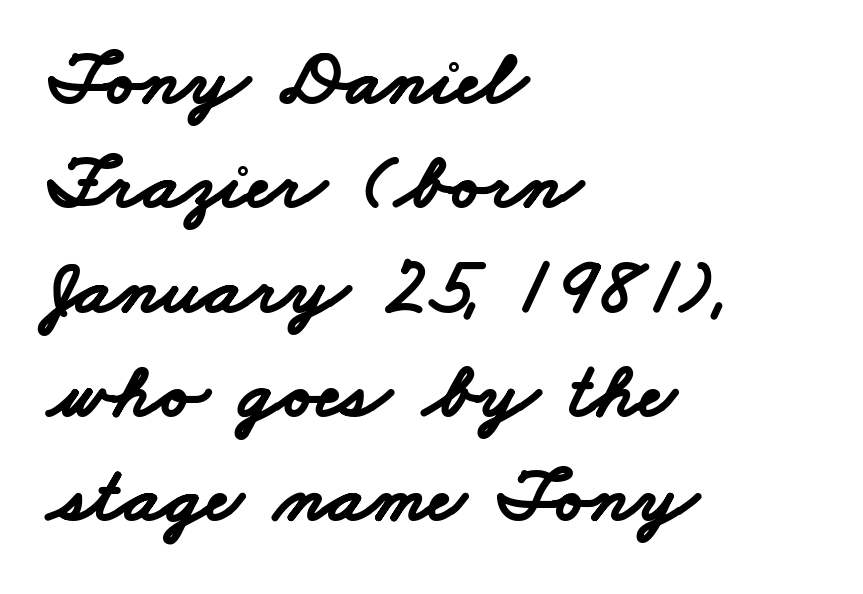
The passage shown stacks its lines at a standard gap. Serif or sans? Sans — the stroke terminals are bare. A dark, heavy texture on the line: the type is bold. All the whitespace from short lines collects on the right.
